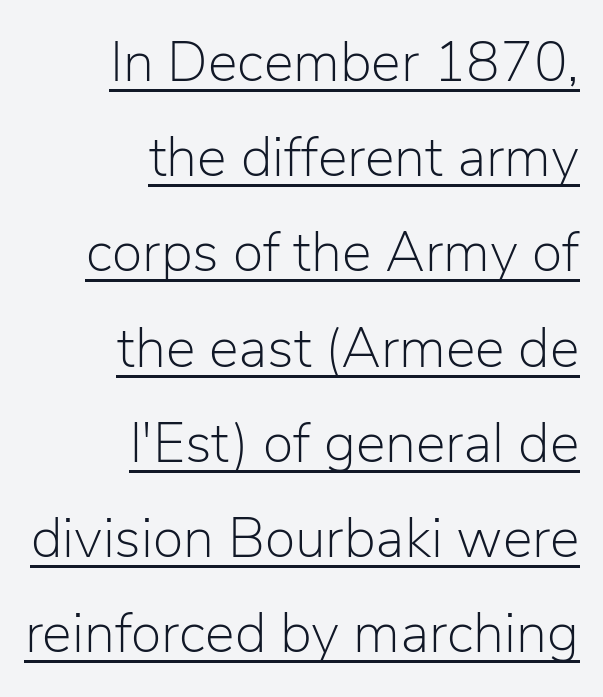
Observe the absence of serifs on each vertical stroke in this sample. Nothing unusual about the tracking: characters are spaced as the font intends. The face used here appears with an underline applied. Varying glyph widths throughout — classic text-font behaviour. Summary of vertical rhythm: regular, with standard interline spacing.
